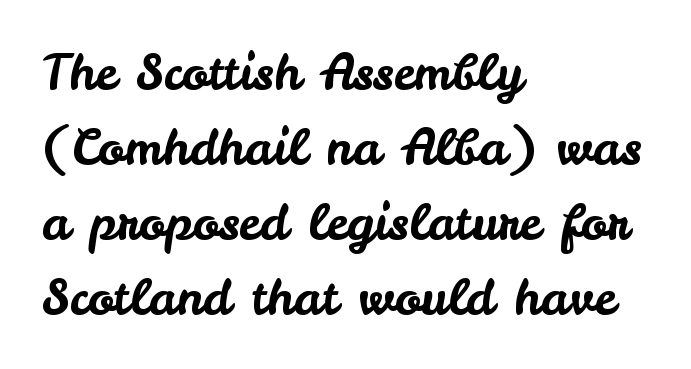
{"serif": "no", "width": "normal", "stroke_contrast": "low", "x_height": "small", "monospaced": "no", "underline": "no", "align": "left", "line_spacing": "normal", "line_spacing_ratio": 1.53, "letter_spacing": "normal", "letter_spacing_em": 0.0, "glyph_px": 49}
